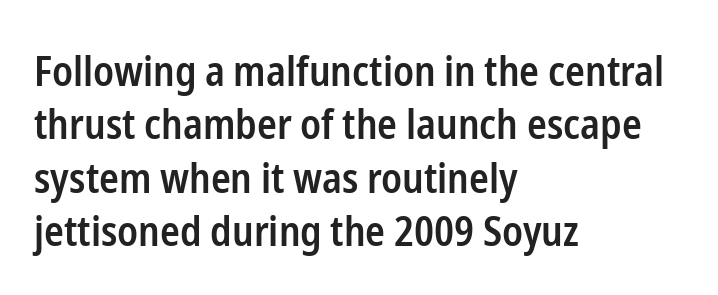
{"serif": "no", "italic": "no", "bold": "semi", "weight": "semibold", "width": "condensed", "stroke_contrast": "low", "x_height": "medium", "monospaced": "no", "underline": "no", "align": "left", "line_spacing": "normal", "line_spacing_ratio": 1.3, "letter_spacing": "normal", "letter_spacing_em": 0.0, "glyph_px": 41}
